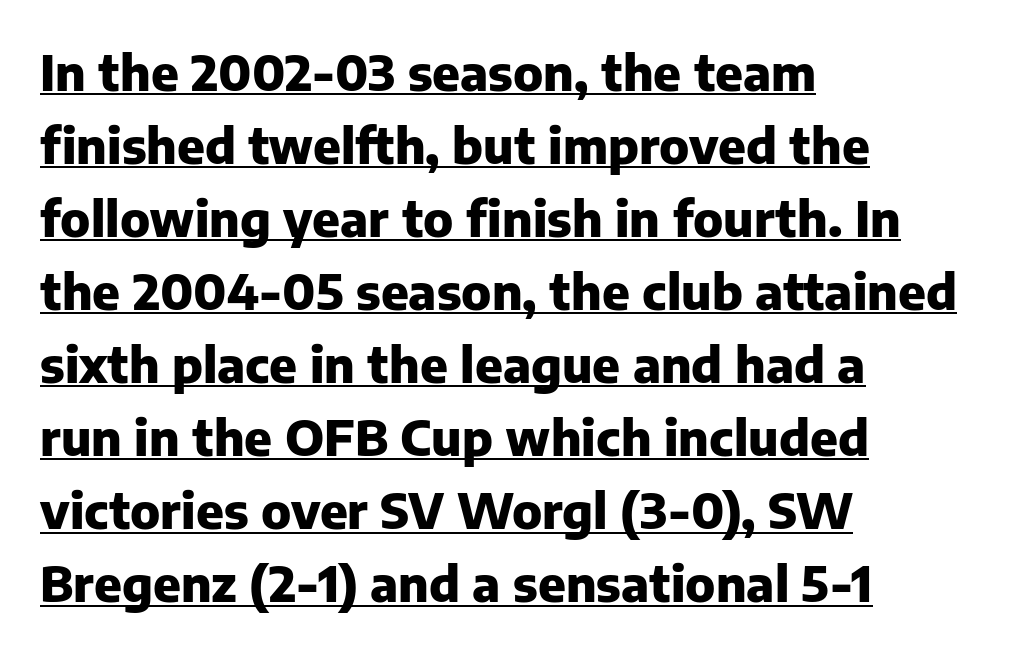
Typographically, this falls in the sans-serif category. These lines carry a lot of weight — the face is fully bold. The tracking reads as untouched default to a designer's eye. All the whitespace from short lines collects on the right. A typesetter would call this proportional, since set widths differ per character.
